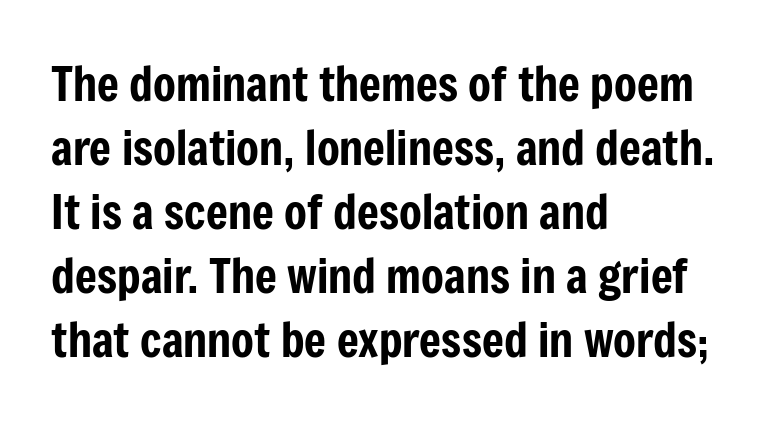
{"serif": "no", "italic": "no", "width": "condensed", "stroke_contrast": "low", "x_height": "medium", "monospaced": "no", "underline": "no", "align": "left", "line_spacing": "normal", "line_spacing_ratio": 1.36, "letter_spacing": "normal", "letter_spacing_em": 0.0, "glyph_px": 47}
